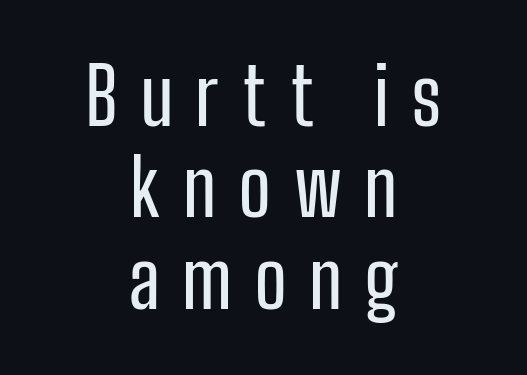
{"serif": "no", "italic": "no", "width": "condensed", "stroke_contrast": "low", "x_height": "medium", "monospaced": "no", "underline": "no", "align": "center", "line_spacing_ratio": 1.17, "letter_spacing": "wide", "letter_spacing_em": 0.28, "glyph_px": 78}
